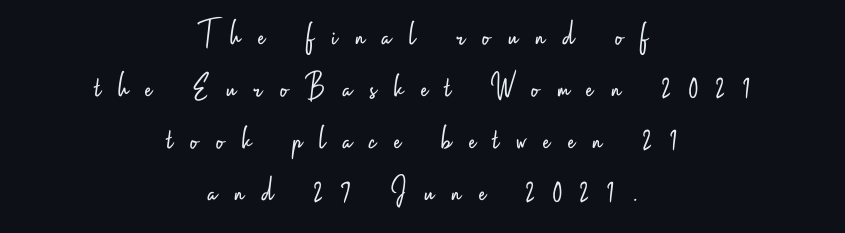
Q: Is the text bold? A: No.
Q: Is the text italic (slanted)? A: Yes.
Q: Is the typeface a serif or a sans-serif typeface? A: Sans-serif.
Q: Is the text underlined? A: No.
Q: How is the paragraph aligned? A: Centered.
Q: Is the spacing between letters normal or unusually wide? A: Unusually wide.
Q: Is the spacing between lines tight, normal or loose? A: Normal.
Q: Width (condensed, normal, or wide)? A: Condensed.
Q: Stroke contrast? A: Low.
Q: x-height? A: Small.
Q: Monospaced? A: No.
